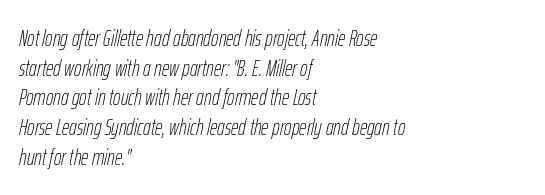
Q: Is the text bold? A: No.
Q: Is the text italic (slanted)? A: Yes, it leans right by about 12 degrees.
Q: Is the text underlined? A: No.
Q: How is the paragraph aligned? A: Left-aligned.
Q: Is the spacing between letters normal or unusually wide? A: Normal.
Q: Is the spacing between lines tight, normal or loose? A: Normal.
